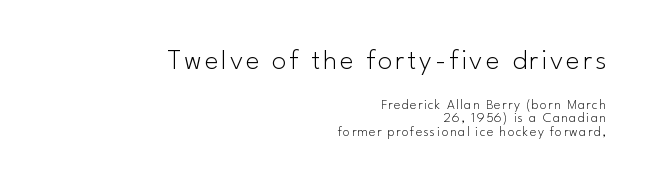
{"serif": "no", "italic": "no", "bold": "no", "weight": "light", "width": "normal", "stroke_contrast": "low", "x_height": "small", "monospaced": "no", "underline": "no", "align": "right", "line_spacing": "tight", "line_spacing_ratio": 0.96, "larger_block": "first", "size_ratio": 2.07, "glyph_px": 29}
